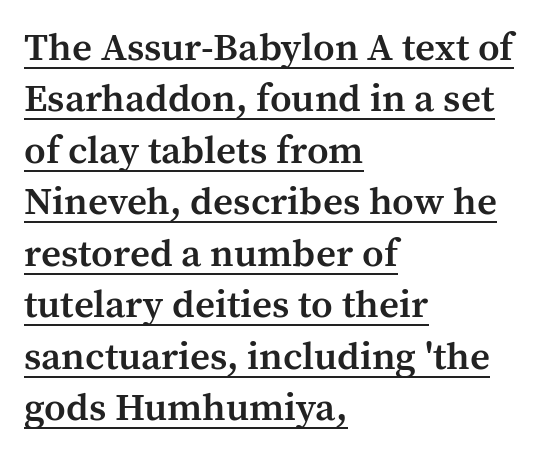
{"serif": "yes", "italic": "no", "bold": "semi", "weight": "semibold", "width": "normal", "stroke_contrast": "medium", "x_height": "medium", "monospaced": "no", "underline": "yes", "align": "left", "line_spacing": "normal", "line_spacing_ratio": 1.32, "letter_spacing": "normal", "letter_spacing_em": 0.0, "glyph_px": 39}
